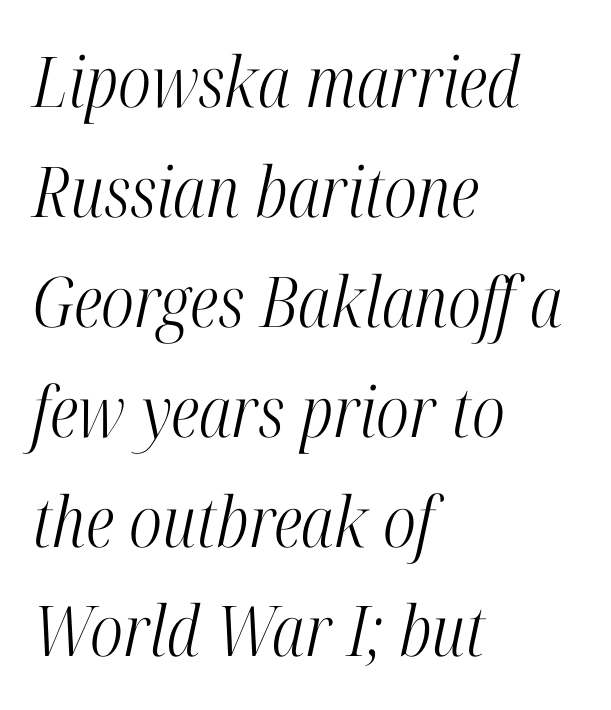
{"serif": "yes", "italic": "yes", "lean": "right", "slant_degrees": 12, "bold": "no", "weight": "light", "width": "condensed", "stroke_contrast": "high", "x_height": "medium", "monospaced": "no", "underline": "no", "align": "left", "line_spacing": "normal", "line_spacing_ratio": 1.57, "letter_spacing": "normal", "letter_spacing_em": 0.0, "glyph_px": 70}
